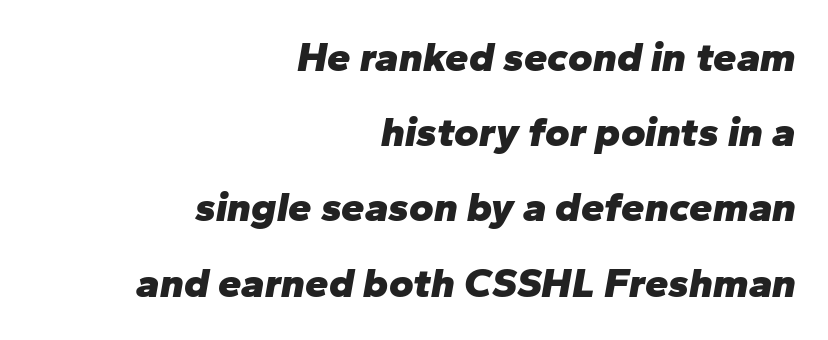
{"italic": "yes", "lean": "right", "slant_degrees": 10, "bold": "yes", "weight": "heavy", "width": "normal", "stroke_contrast": "low", "x_height": "medium", "monospaced": "no", "underline": "no", "align": "right", "line_spacing_ratio": 1.79, "letter_spacing": "normal", "letter_spacing_em": 0.0, "glyph_px": 42}
